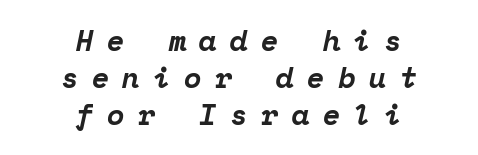
The rendering positions every line midway between the sides. The block of text has a typical density, with ordinary space between rows. This sample uses expanded letter spacing, leaving extra air between glyphs. Does the weight exceed regular? Yes, all the way to bold. The baseline area is clear.
